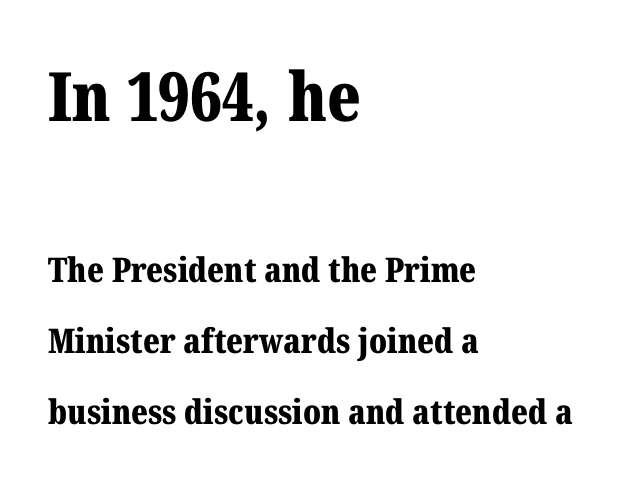
A full-strength bold gives these letters their thick strokes. Observe the ordinary spacing: letters are neighbours, not strangers. You get the large type first, then a drop to smaller type. All the whitespace from short lines collects on the right.
